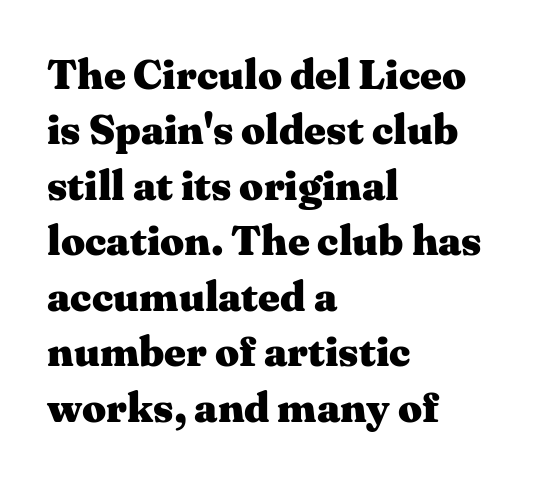
The image shows 42 px heavy, wide serif type, upright; set left-aligned, normal line spacing (1.32x), normal letter spacing, not underlined; medium stroke contrast and a medium x-height.
